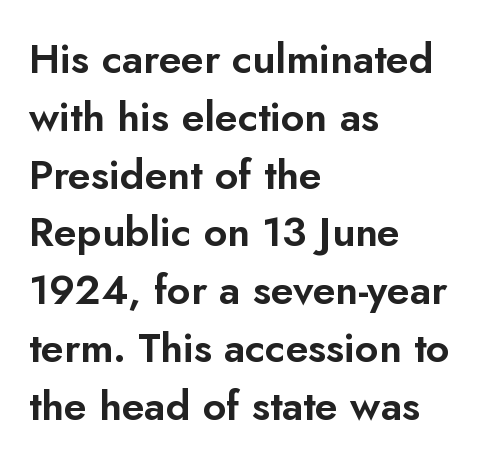
The image shows 41 px sans-serif type, upright; set left-aligned, normal line spacing (1.41x), normal letter spacing, not underlined; low stroke contrast and a small x-height.
